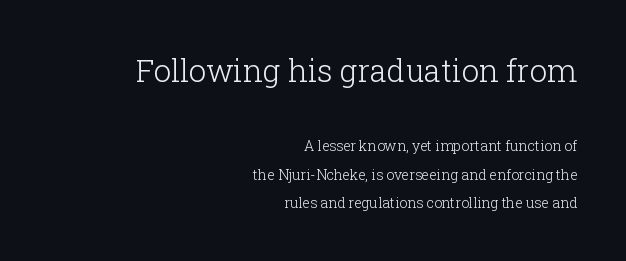
{"serif": "yes", "italic": "no", "bold": "no", "weight": "light", "width": "normal", "stroke_contrast": "low", "x_height": "medium", "monospaced": "no", "underline": "no", "align": "right", "line_spacing": "loose", "line_spacing_ratio": 2.02, "letter_spacing": "normal", "letter_spacing_em": 0.0, "larger_block": "first", "size_ratio": 2.21, "glyph_px": 31}
